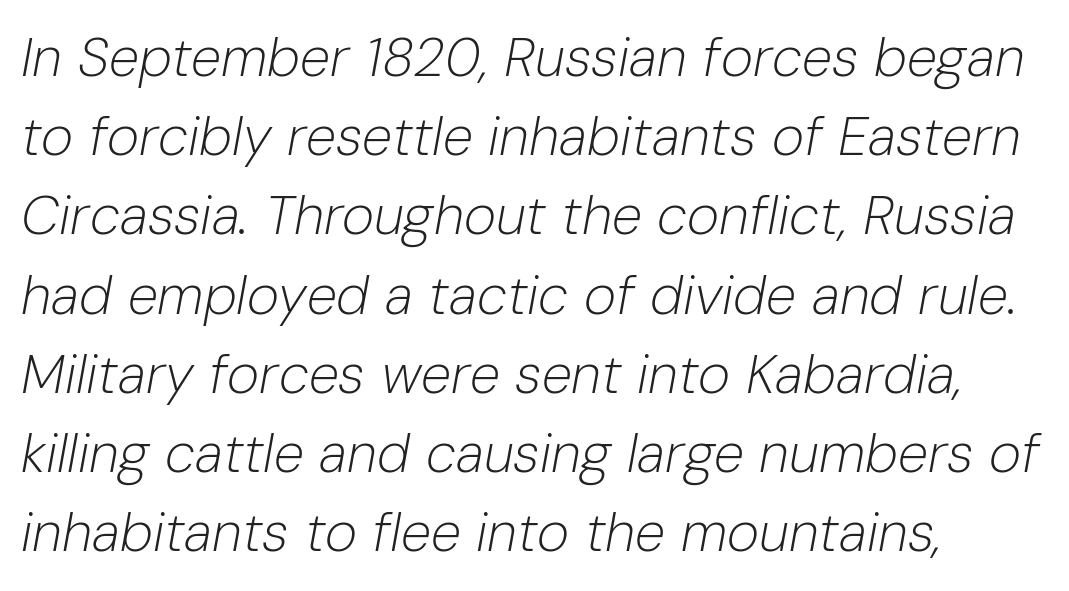
Q: Is the text bold? A: No.
Q: Is the text italic (slanted)? A: Yes, it leans right by about 10 degrees.
Q: Is the text underlined? A: No.
Q: How is the paragraph aligned? A: Left-aligned.
Q: Is the spacing between letters normal or unusually wide? A: Normal.
Q: Is the spacing between lines tight, normal or loose? A: Normal.
Q: Width (condensed, normal, or wide)? A: Normal.
Q: Stroke contrast? A: Low.
Q: x-height? A: Medium.
Q: Monospaced? A: No.
